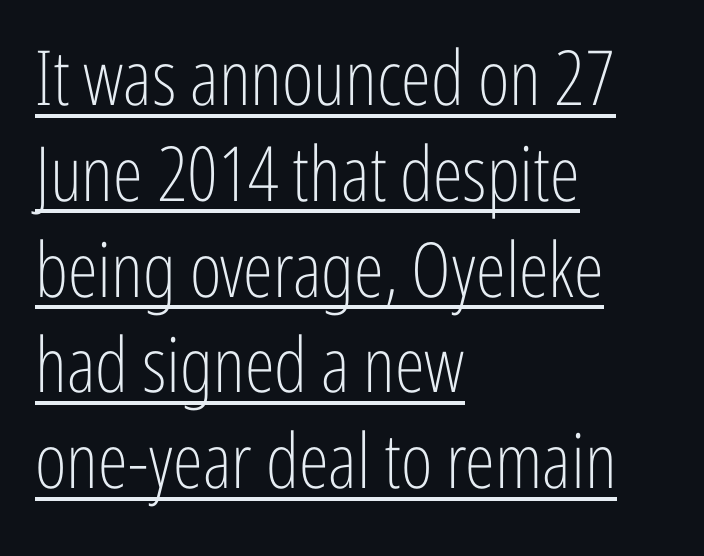
{"serif": "no", "italic": "no", "bold": "no", "weight": "light", "width": "condensed", "stroke_contrast": "low", "x_height": "medium", "monospaced": "no", "underline": "yes", "align": "left", "line_spacing": "normal", "line_spacing_ratio": 1.26, "letter_spacing": "normal", "letter_spacing_em": 0.0, "glyph_px": 76}
